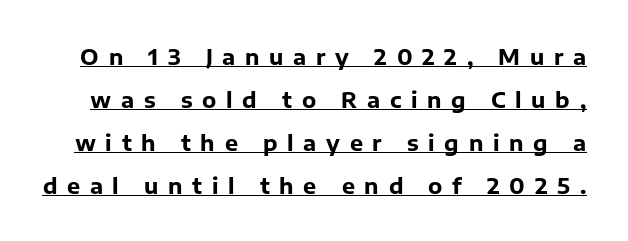
The image shows 22 px bold type, upright; set loose line spacing (1.95x), unusually wide letter spacing (+0.44 em), underlined.
